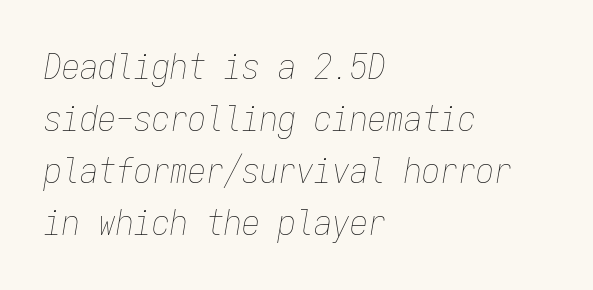
{"italic": "yes", "lean": "right", "slant_degrees": 9, "bold": "no", "weight": "thin", "width": "condensed", "stroke_contrast": "low", "x_height": "medium", "monospaced": "yes", "underline": "no", "align": "left", "line_spacing": "normal", "line_spacing_ratio": 1.44, "letter_spacing": "normal", "letter_spacing_em": 0.0, "glyph_px": 36}
